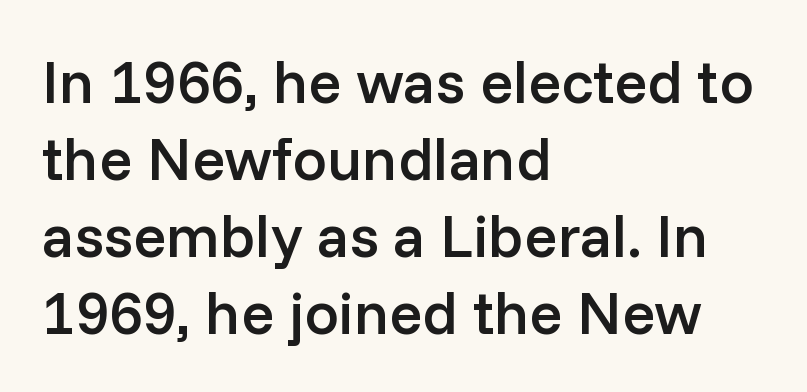
The image shows 61 px semibold sans-serif type, upright; set left-aligned, normal line spacing (1.26x), normal letter spacing, not underlined; low stroke contrast and a medium x-height.
